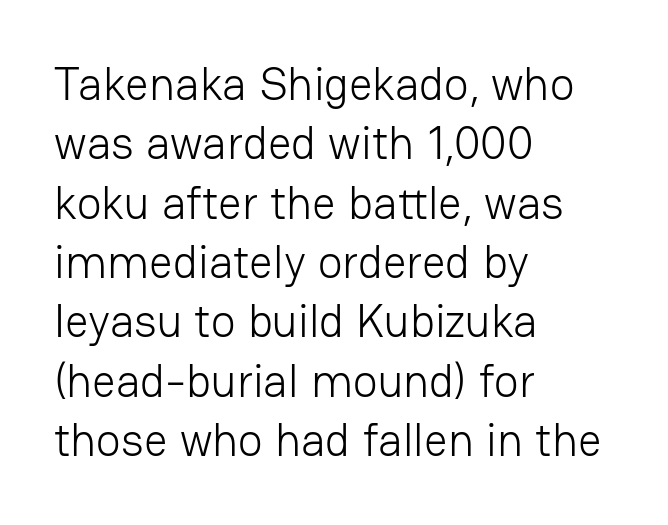
The letters stand upright; this is a roman face. The letters advance in unequal steps, a hallmark of proportional type. Nothing unusual about the tracking: characters are spaced as the font intends. The typesetter chose a ragged-right arrangement here.
